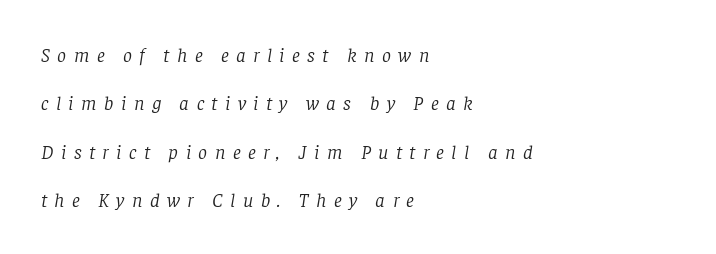
The image shows 20 px text type, italic (leaning right); set left-aligned, loose line spacing (2.42x), unusually wide letter spacing (+0.37 em), not underlined.
